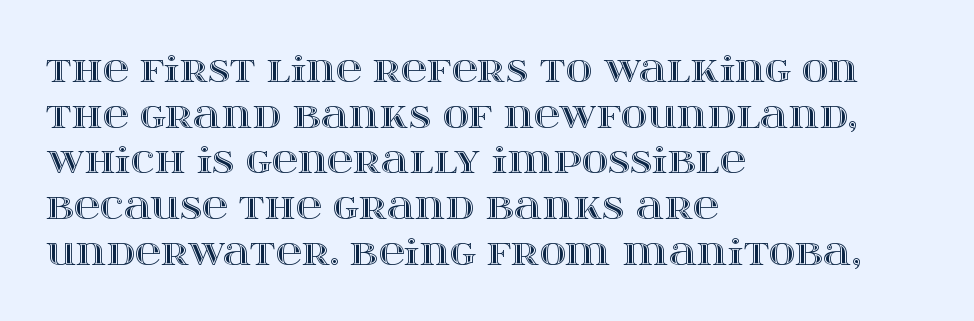
When letters stand straight like this, we call the style roman or upright. Caption: multi-line text, flush left, ragged right. Words float on clear page, feet unadorned. The letters advance in unequal steps, a hallmark of proportional type. Leading matches the norm, producing a regular column. Observe the ordinary spacing: letters are neighbours, not strangers.
